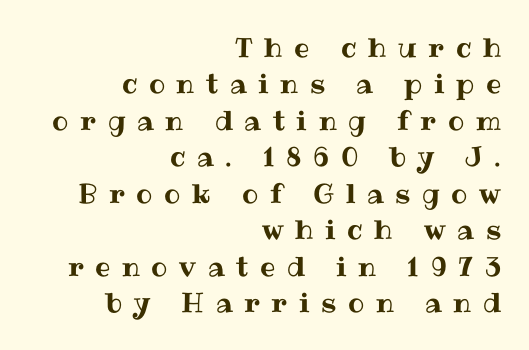
Q: Is the text italic (slanted)? A: No, it is upright.
Q: Is the text underlined? A: No.
Q: How is the paragraph aligned? A: Right-aligned.
Q: Is the spacing between letters normal or unusually wide? A: Unusually wide.
Q: Is the spacing between lines tight, normal or loose? A: Normal.
